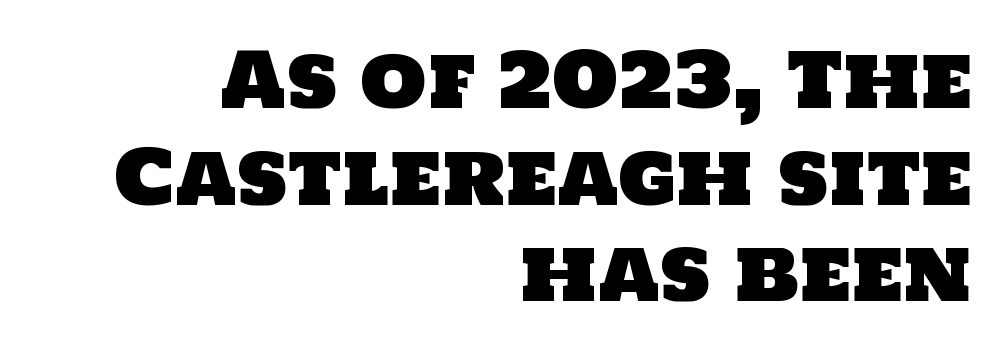
Beneath every word, the page is bare. This sample uses a sans-serif face. Leading: standard. Note the varied advance widths — an 'i' is clearly narrower than an 'm'.
